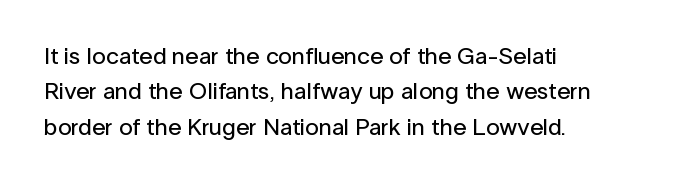
{"italic": "no", "underline": "no", "align": "left", "line_spacing": "normal", "line_spacing_ratio": 1.47, "letter_spacing": "normal", "letter_spacing_em": 0.0, "glyph_px": 24}
